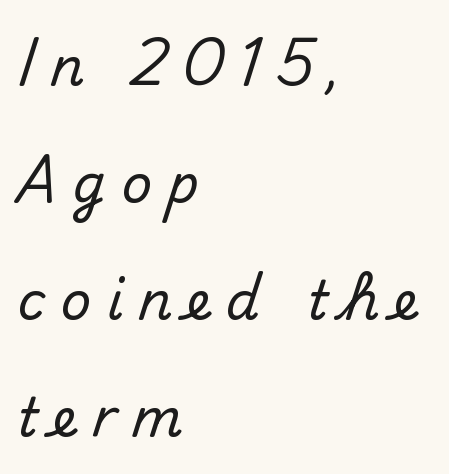
Q: Is the text italic (slanted)? A: Yes.
Q: Is the typeface a serif or a sans-serif typeface? A: Sans-serif.
Q: Is the text underlined? A: No.
Q: How is the paragraph aligned? A: Left-aligned.
Q: Is the spacing between letters normal or unusually wide? A: Unusually wide.
Q: Is the spacing between lines tight, normal or loose? A: Loose.
Q: Width (condensed, normal, or wide)? A: Normal.
Q: Stroke contrast? A: Medium.
Q: x-height? A: Small.
Q: Monospaced? A: No.
